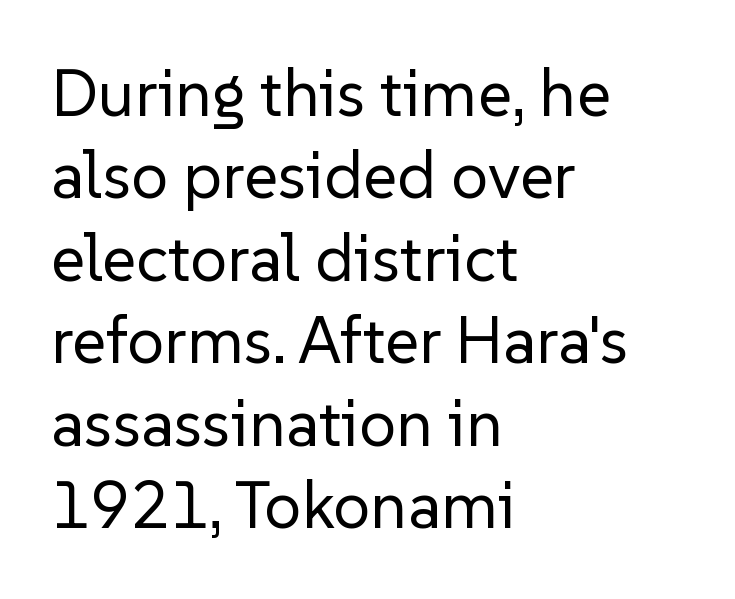
Q: Is the text bold? A: No.
Q: Is the text italic (slanted)? A: No, it is upright.
Q: Is the typeface a serif or a sans-serif typeface? A: Sans-serif.
Q: Is the text underlined? A: No.
Q: How is the paragraph aligned? A: Left-aligned.
Q: Is the spacing between letters normal or unusually wide? A: Normal.
Q: Is the spacing between lines tight, normal or loose? A: Normal.
Q: Width (condensed, normal, or wide)? A: Normal.
Q: Stroke contrast? A: Low.
Q: x-height? A: Medium.
Q: Monospaced? A: No.
